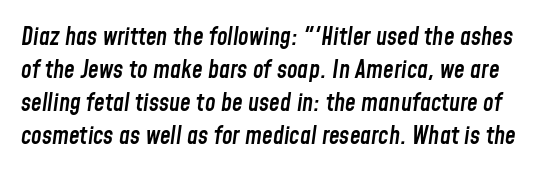
The area under the type is left untouched. Inter-character spacing is left at the font's built-in metrics. When letters slant like this, we call the style italic. Is there much room between lines? A standard amount, neither cramped nor airy.
